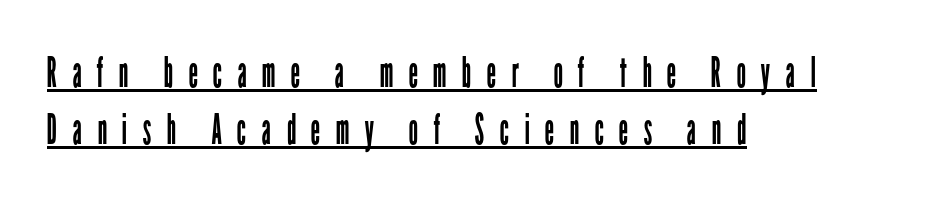
{"serif": "no", "italic": "no", "bold": "no", "weight": "regular", "width": "condensed", "stroke_contrast": "low", "x_height": "medium", "monospaced": "no", "underline": "yes", "align": "left", "line_spacing": "normal", "line_spacing_ratio": 1.35, "letter_spacing": "wide", "letter_spacing_em": 0.36, "glyph_px": 42}
